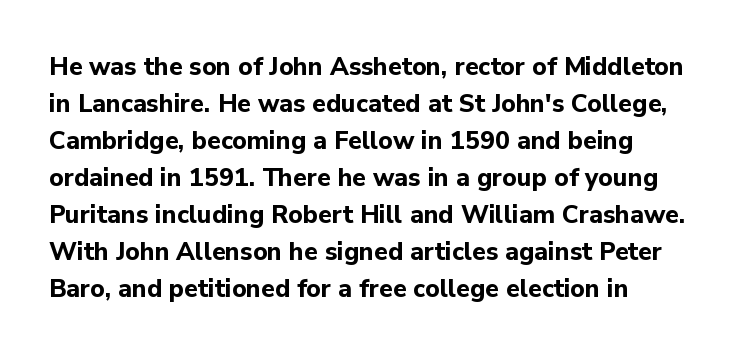
Q: Is the text bold? A: Yes.
Q: Is the text italic (slanted)? A: No, it is upright.
Q: Is the text underlined? A: No.
Q: How is the paragraph aligned? A: Left-aligned.
Q: Is the spacing between letters normal or unusually wide? A: Normal.
Q: Is the spacing between lines tight, normal or loose? A: Normal.
